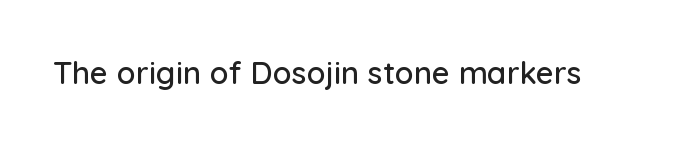
The image shows 31 px sans-serif type, upright; set normal letter spacing, not underlined; low stroke contrast and a medium x-height.
